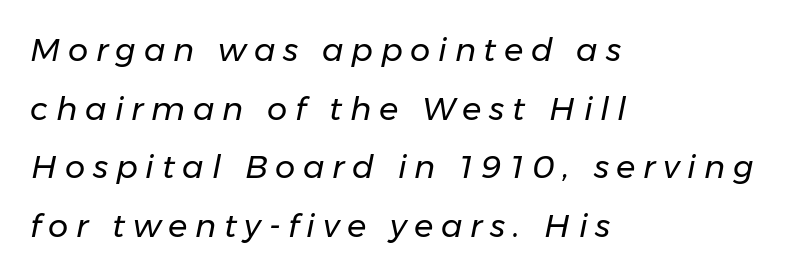
Q: Is the text bold? A: No.
Q: Is the text italic (slanted)? A: Yes, it leans right by about 11 degrees.
Q: Is the text underlined? A: No.
Q: How is the paragraph aligned? A: Left-aligned.
Q: Is the spacing between letters normal or unusually wide? A: Unusually wide.
Q: Width (condensed, normal, or wide)? A: Normal.
Q: Stroke contrast? A: Low.
Q: x-height? A: Medium.
Q: Monospaced? A: No.
